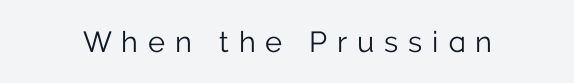
Rule under the text: the space is simply empty. The type is letterspaced generously, with wide tracking. Note the varied advance widths — an 'i' is clearly narrower than an 'm'. Rendered with straight, roman letterforms. Is this a heavy cut? Hardly; it is regular or lighter. What kind of face is this? One without serifs — a sans.
